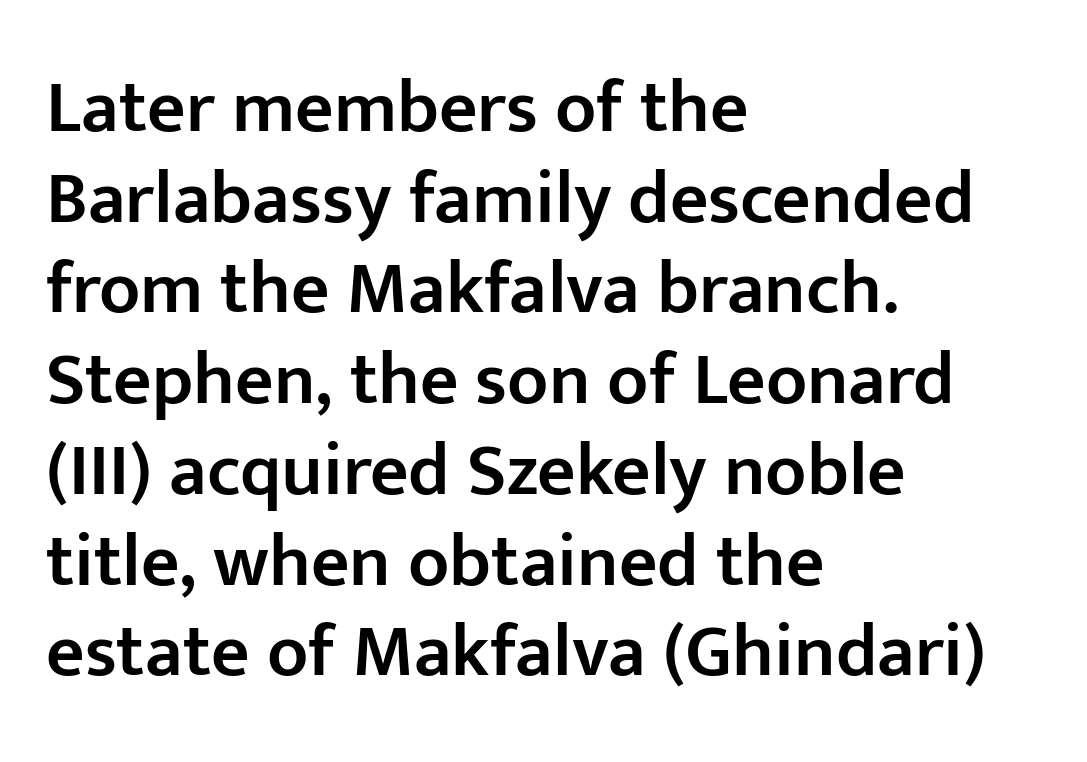
Q: Is the text bold? A: Semi-bold.
Q: Is the text italic (slanted)? A: No, it is upright.
Q: Is the typeface a serif or a sans-serif typeface? A: Sans-serif.
Q: Is the text underlined? A: No.
Q: How is the paragraph aligned? A: Left-aligned.
Q: Is the spacing between letters normal or unusually wide? A: Normal.
Q: Width (condensed, normal, or wide)? A: Normal.
Q: Stroke contrast? A: Low.
Q: x-height? A: Medium.
Q: Monospaced? A: No.
